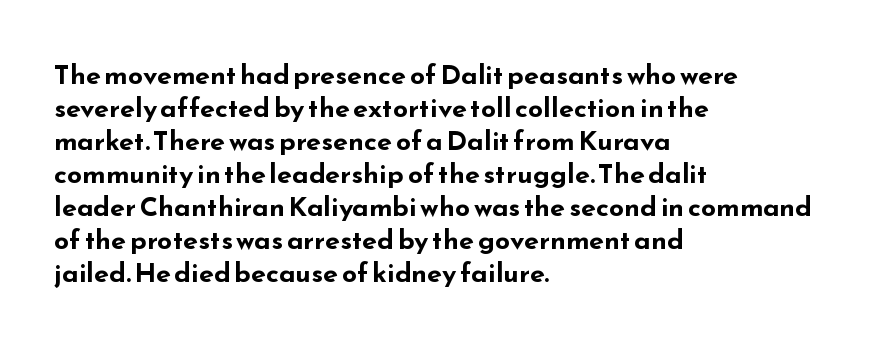
Q: Is the text bold? A: Yes.
Q: Is the text italic (slanted)? A: No, it is upright.
Q: Is the text underlined? A: No.
Q: How is the paragraph aligned? A: Left-aligned.
Q: Is the spacing between letters normal or unusually wide? A: Normal.
